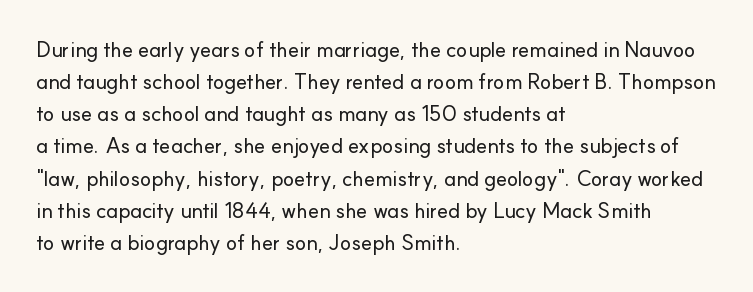
The image shows 21 px text type, upright; set left-aligned, normal line spacing (1.53x), normal letter spacing, not underlined.
